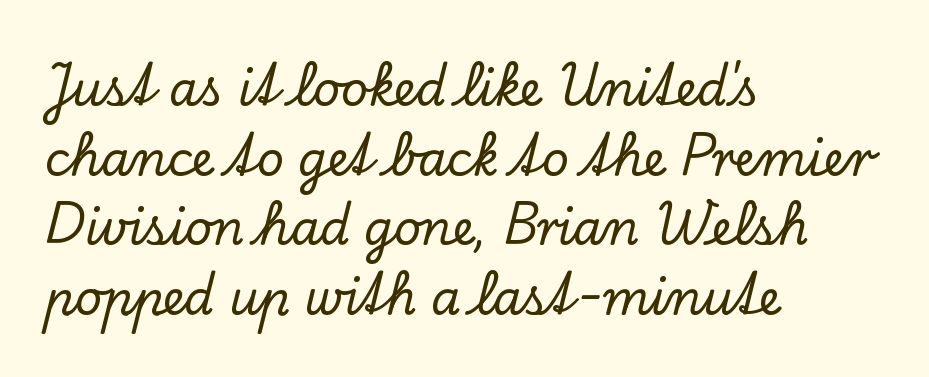
Q: Is the text italic (slanted)? A: Yes.
Q: Is the typeface a serif or a sans-serif typeface? A: Serif.
Q: Is the text underlined? A: No.
Q: How is the paragraph aligned? A: Left-aligned.
Q: Is the spacing between letters normal or unusually wide? A: Normal.
Q: Is the spacing between lines tight, normal or loose? A: Normal.
Q: Width (condensed, normal, or wide)? A: Normal.
Q: Stroke contrast? A: Low.
Q: x-height? A: Small.
Q: Monospaced? A: No.
